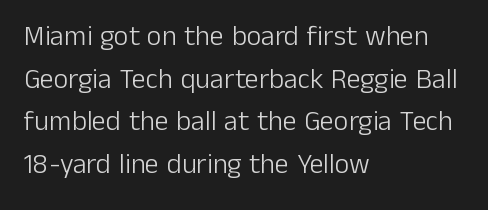
Q: Is the text bold? A: No.
Q: Is the text italic (slanted)? A: No, it is upright.
Q: Is the typeface a serif or a sans-serif typeface? A: Sans-serif.
Q: Is the text underlined? A: No.
Q: How is the paragraph aligned? A: Left-aligned.
Q: Is the spacing between letters normal or unusually wide? A: Normal.
Q: Is the spacing between lines tight, normal or loose? A: Normal.
Q: Width (condensed, normal, or wide)? A: Normal.
Q: Stroke contrast? A: Low.
Q: x-height? A: Medium.
Q: Monospaced? A: No.
